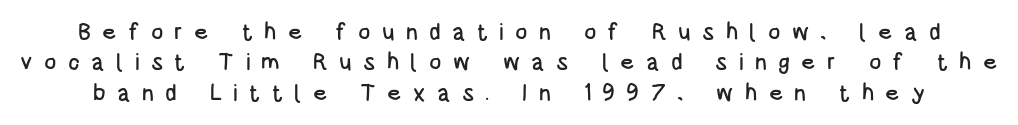
The image shows 23 px text type, upright; set normal line spacing (1.32x), unusually wide letter spacing (+0.49 em), not underlined.
